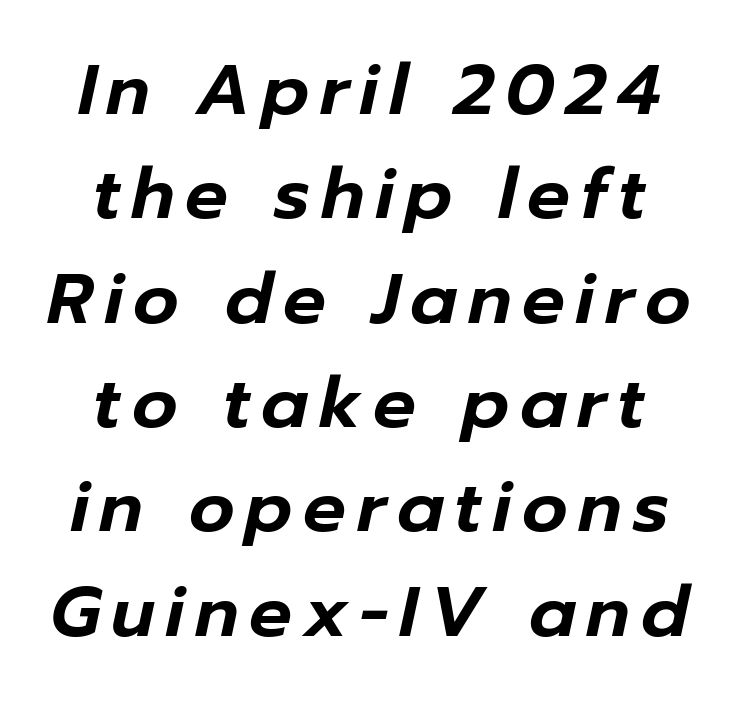
The text block is weighted toward neither margin, spreading evenly from the middle. The specimen reads as italic at a glance. These lines are rendered in a variable-pitch font. The foot of each line stays bare and open. The line-height multiplier appears to be the usual default.
